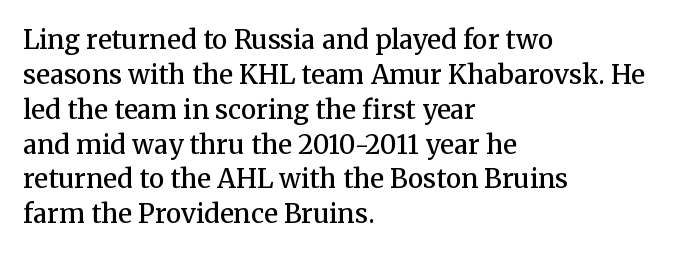
{"italic": "no", "bold": "semi", "underline": "no", "align": "left", "line_spacing": "normal", "line_spacing_ratio": 1.34, "letter_spacing": "normal", "letter_spacing_em": 0.0, "glyph_px": 26}
